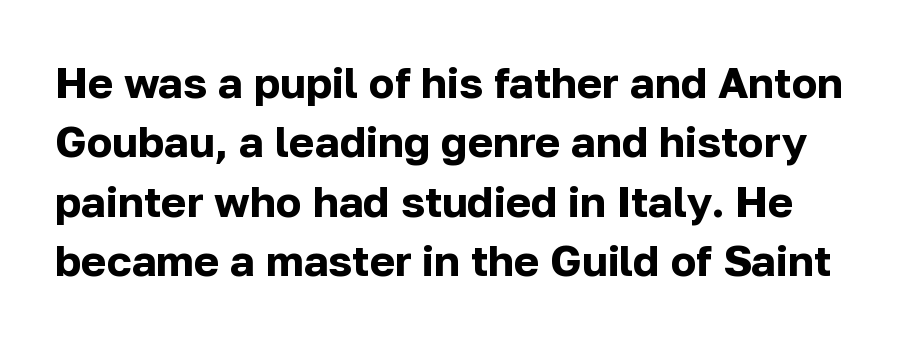
{"serif": "no", "italic": "no", "bold": "yes", "weight": "bold", "width": "normal", "stroke_contrast": "low", "x_height": "medium", "monospaced": "no", "underline": "no", "line_spacing": "normal", "line_spacing_ratio": 1.38, "letter_spacing": "normal", "letter_spacing_em": 0.0, "glyph_px": 43}
